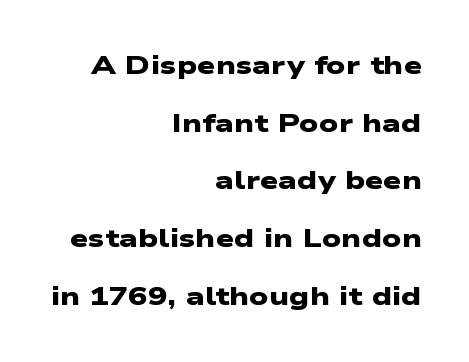
{"bold": "yes", "underline": "no", "align": "right", "line_spacing": "loose", "line_spacing_ratio": 2.22, "letter_spacing": "normal", "letter_spacing_em": 0.0, "glyph_px": 26}
